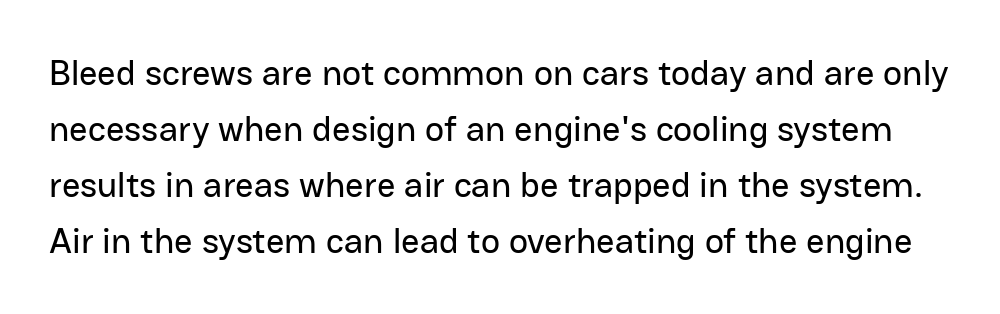
This sample keeps an unexceptional amount of space between lines. It's the straight-up-and-down kind of type. These lines keep a tight, regular rhythm from letter to letter. The face used here is proportionally spaced, like ordinary book or web type.
